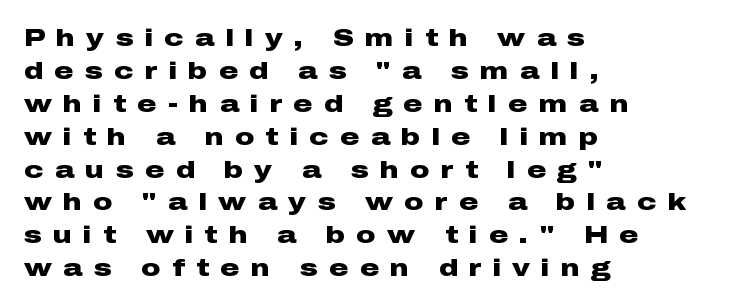
The horizontal fit of the characters is loose and conspicuously gappy. Unmarked baselines from the first word to the last. Is there much room between lines? A standard amount, neither cramped nor airy. A classic flush-left, rag-right setting is used for this passage. Tall strokes in this sample are plumb rather than angled.
